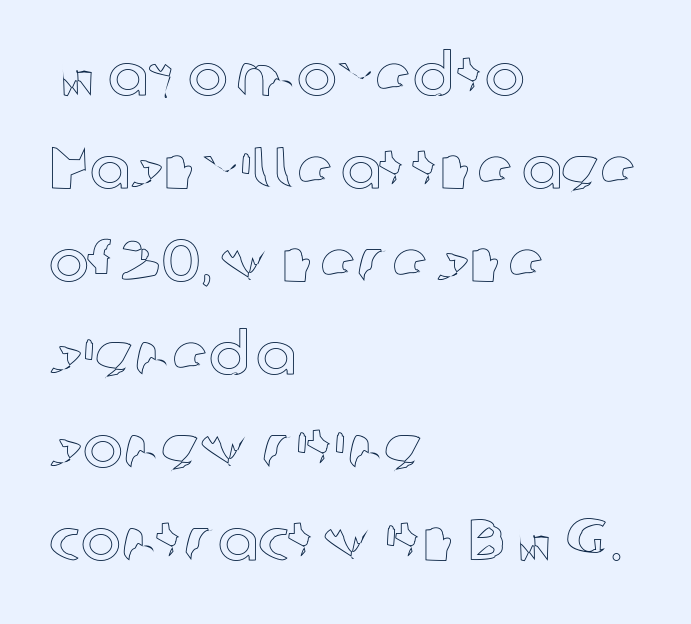
The gaps between neighbouring characters are ordinary and unremarkable. The passage shown is typed in a proportional face where columns would drift. The lettering stays uniformly vertical, giving the passage a roman look. Normally led — the rows are evenly, conventionally spaced. The space directly below the letters is spotless.
